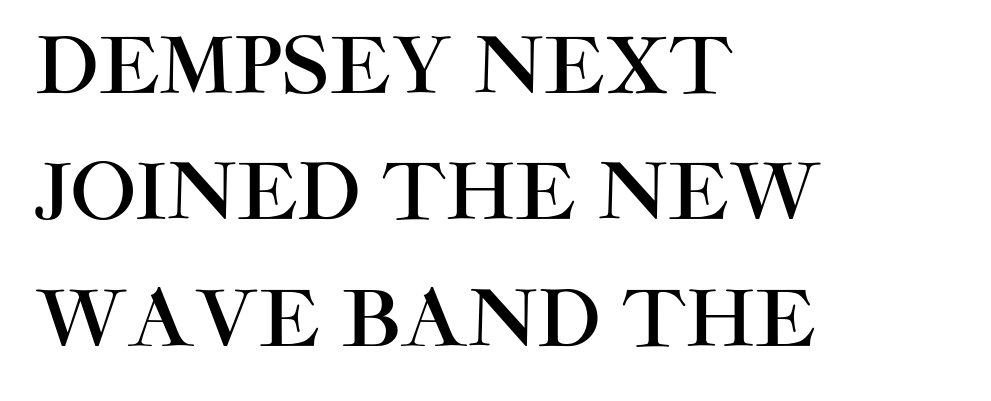
Q: Is the text italic (slanted)? A: No, it is upright.
Q: Is the typeface a serif or a sans-serif typeface? A: Sans-serif.
Q: Is the text underlined? A: No.
Q: How is the paragraph aligned? A: Left-aligned.
Q: Is the spacing between letters normal or unusually wide? A: Normal.
Q: Is the spacing between lines tight, normal or loose? A: Normal.
Q: Width (condensed, normal, or wide)? A: Normal.
Q: Stroke contrast? A: High.
Q: x-height? A: Large.
Q: Monospaced? A: No.
